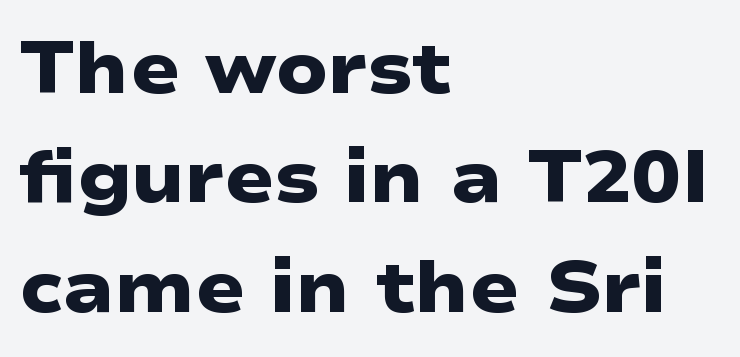
The image shows 73 px heavy, wide sans-serif type; set left-aligned, normal line spacing (1.5x), normal letter spacing, not underlined; low stroke contrast and a medium x-height.
